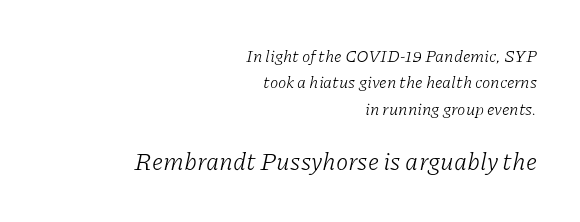
Q: Is the text bold? A: No.
Q: Is the text italic (slanted)? A: Yes, it leans right by about 11 degrees.
Q: Is the text underlined? A: No.
Q: How is the paragraph aligned? A: Right-aligned.
Q: Is the spacing between letters normal or unusually wide? A: Normal.
Q: Is the spacing between lines tight, normal or loose? A: Normal.
Q: Which block of text is set in a larger size, the first (top) or the second (bottom)? A: The second (bottom) one.
